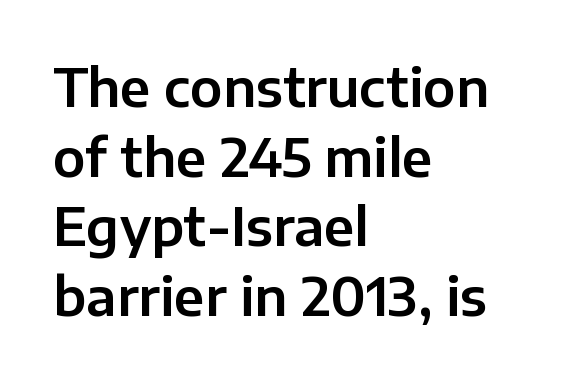
The face used here is a sans, in the tradition of grotesques and geometrics. Evenly set lines give the paragraph a standard silhouette. Do the characters align in a grid? No, the font is proportional. These lines stack with their left ends in a neat column. Glyph-to-glyph distance matches everyday printed text.
